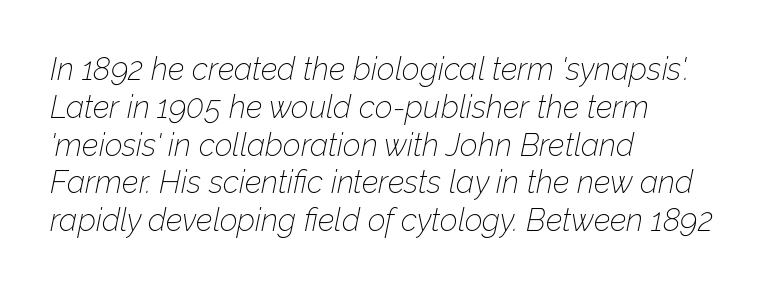
Q: Is the text bold? A: No.
Q: Is the text italic (slanted)? A: Yes, it leans right by about 12 degrees.
Q: Is the text underlined? A: No.
Q: How is the paragraph aligned? A: Left-aligned.
Q: Is the spacing between letters normal or unusually wide? A: Normal.
Q: Width (condensed, normal, or wide)? A: Normal.
Q: Stroke contrast? A: Low.
Q: x-height? A: Medium.
Q: Monospaced? A: No.
